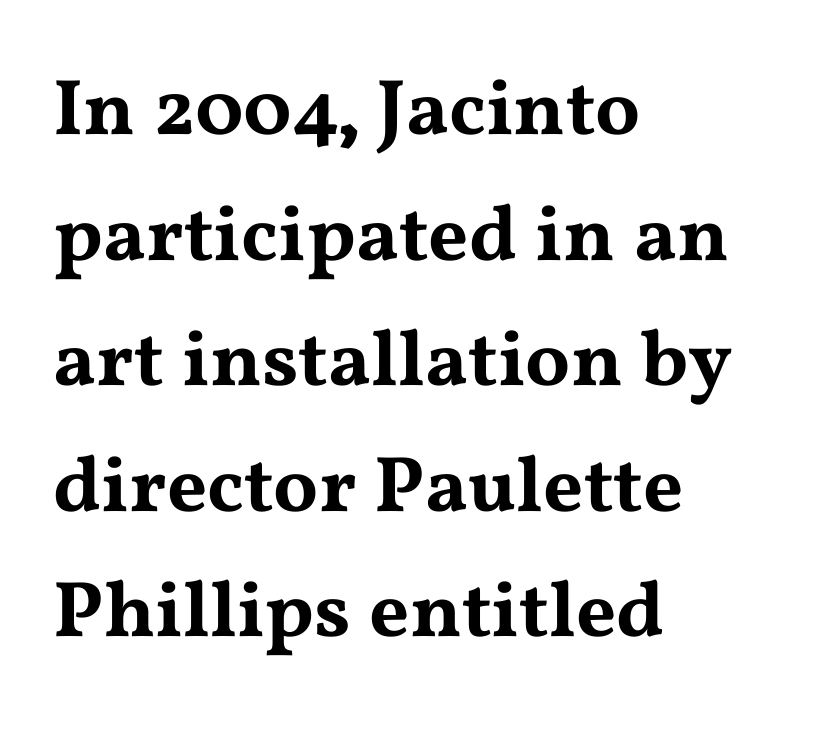
Q: Is the text italic (slanted)? A: No, it is upright.
Q: Is the typeface a serif or a sans-serif typeface? A: Serif.
Q: Is the text underlined? A: No.
Q: How is the paragraph aligned? A: Left-aligned.
Q: Is the spacing between letters normal or unusually wide? A: Normal.
Q: Is the spacing between lines tight, normal or loose? A: Normal.
Q: Width (condensed, normal, or wide)? A: Wide.
Q: Stroke contrast? A: Medium.
Q: x-height? A: Medium.
Q: Monospaced? A: No.
